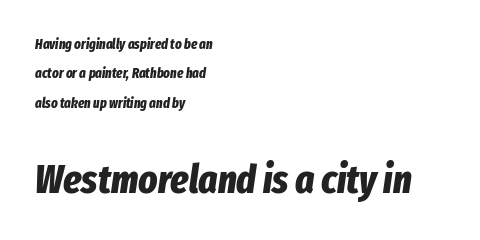
The image shows 40 px bold, condensed type, italic (leaning right); set left-aligned, loose line spacing (2.1x), normal letter spacing, not underlined; the second (bottom) block is 2.86x larger; low stroke contrast and a medium x-height.
